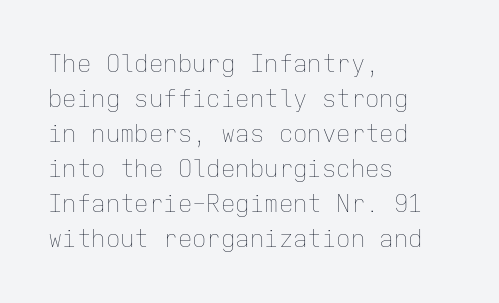
Q: Is the text bold? A: No.
Q: Is the text italic (slanted)? A: No, it is upright.
Q: Is the text underlined? A: No.
Q: How is the paragraph aligned? A: Left-aligned.
Q: Is the spacing between letters normal or unusually wide? A: Normal.
Q: Is the spacing between lines tight, normal or loose? A: Normal.
